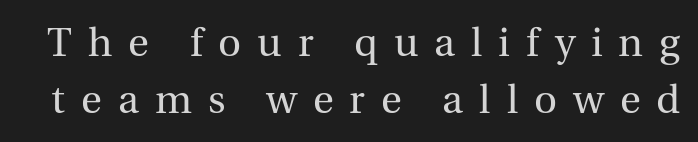
{"serif": "yes", "italic": "no", "bold": "no", "weight": "regular", "width": "normal", "x_height": "medium", "monospaced": "no", "underline": "no", "line_spacing": "normal", "line_spacing_ratio": 1.43, "letter_spacing": "wide", "letter_spacing_em": 0.4, "glyph_px": 40}
